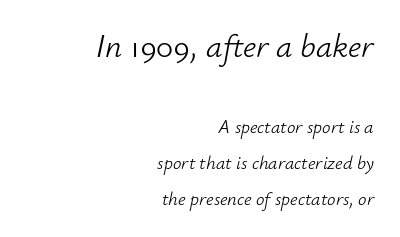
The image shows 33 px light type, italic (leaning right); set right-aligned, line spacing 1.89x, normal letter spacing, not underlined; the first (top) block is 1.74x larger; low stroke contrast and a small x-height.
